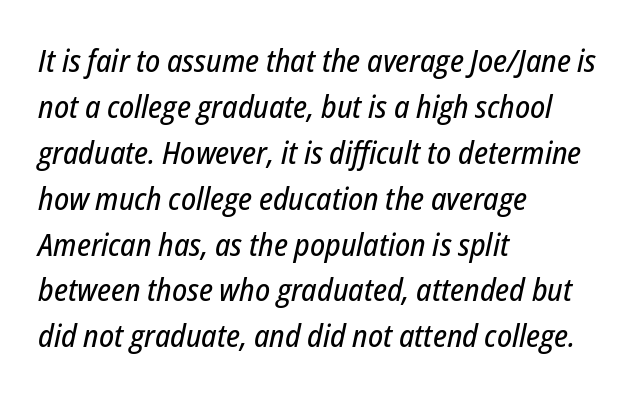
Decoration check: the copy has no underline. What stands out about the letter spacing? Nothing — it is the standard amount. Leading: standard. When letters slant like this, we call the style italic.
